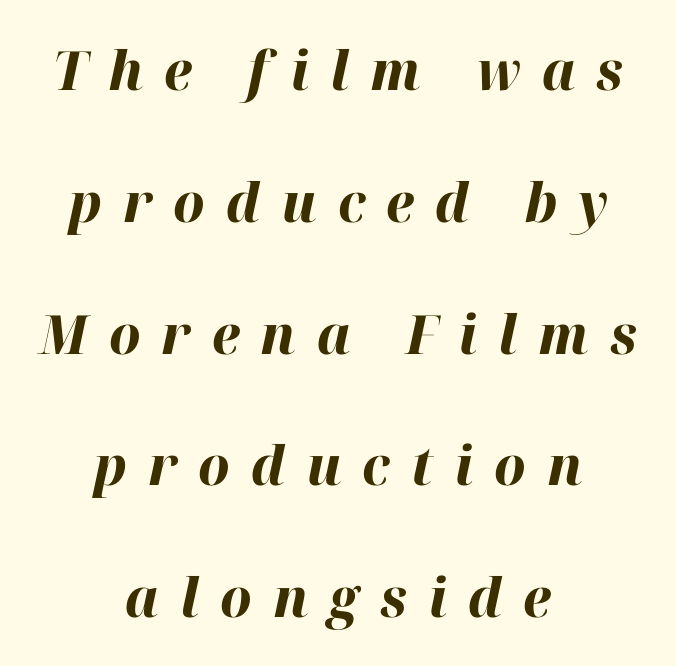
Q: Is the text bold? A: Yes.
Q: Is the text italic (slanted)? A: Yes, it leans right by about 12 degrees.
Q: Is the text underlined? A: No.
Q: How is the paragraph aligned? A: Centered.
Q: Is the spacing between letters normal or unusually wide? A: Unusually wide.
Q: Is the spacing between lines tight, normal or loose? A: Loose.
Q: Width (condensed, normal, or wide)? A: Normal.
Q: Stroke contrast? A: High.
Q: x-height? A: Medium.
Q: Monospaced? A: No.
